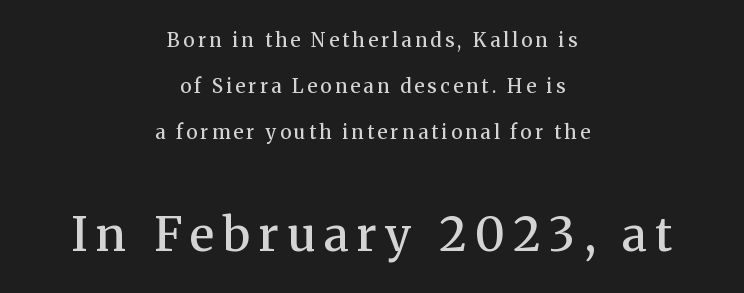
The image shows 47 px semibold serif type, upright; set centered, loose line spacing (2.43x), not underlined; the second (bottom) block is 2.47x larger; medium stroke contrast and a medium x-height.
